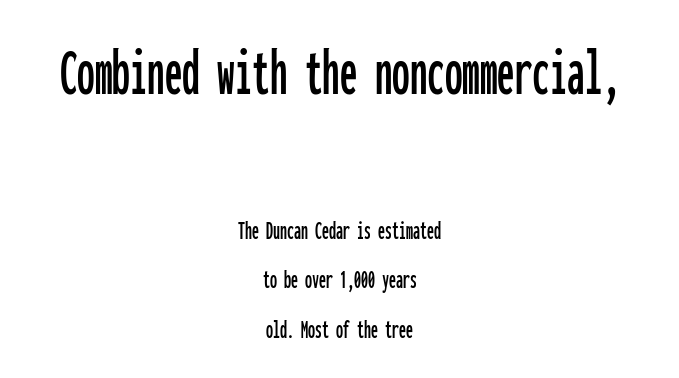
The image shows 70 px condensed sans-serif type, upright, monospaced; set centered, line spacing 1.78x, normal letter spacing, not underlined; the first (top) block is 2.5x larger; low stroke contrast and a medium x-height.
